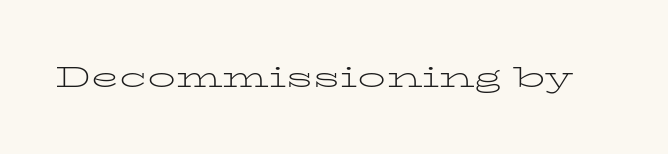
Q: Is the text bold? A: No.
Q: Is the text italic (slanted)? A: No, it is upright.
Q: Is the typeface a serif or a sans-serif typeface? A: Serif.
Q: Is the text underlined? A: No.
Q: Is the spacing between letters normal or unusually wide? A: Normal.
Q: Width (condensed, normal, or wide)? A: Wide.
Q: Stroke contrast? A: Low.
Q: x-height? A: Medium.
Q: Monospaced? A: No.
